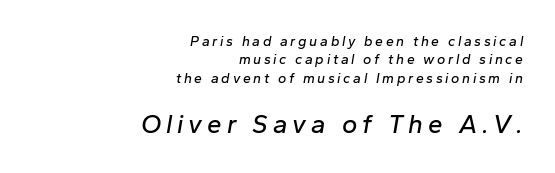
The image shows 26 px text type, italic (leaning right); set right-aligned, normal line spacing (1.32x), not underlined; the second (bottom) block is 1.86x larger.
